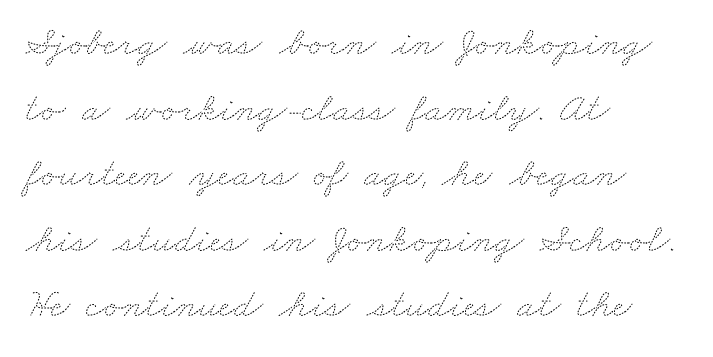
Nobody touched the tracking dial on this one. Here the designer chose a conventional face with non-uniform glyph widths. Compared with typical paragraphs, the rows here are spaced about the same. Honestly, there is no underline to notice here at all. Which margin do the lines hug? The left one — the right edge is uneven. Weight class: somewhere from thin through regular.
